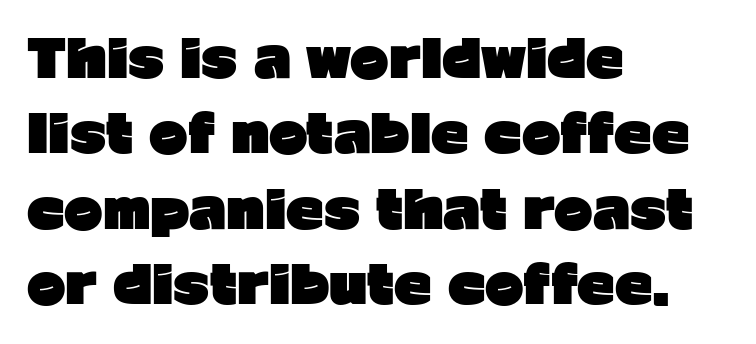
Q: Is the text bold? A: Yes.
Q: Is the text italic (slanted)? A: No, it is upright.
Q: Is the typeface a serif or a sans-serif typeface? A: Sans-serif.
Q: Is the text underlined? A: No.
Q: How is the paragraph aligned? A: Left-aligned.
Q: Is the spacing between letters normal or unusually wide? A: Normal.
Q: Is the spacing between lines tight, normal or loose? A: Normal.
Q: Width (condensed, normal, or wide)? A: Normal.
Q: Stroke contrast? A: Low.
Q: x-height? A: Medium.
Q: Monospaced? A: No.
